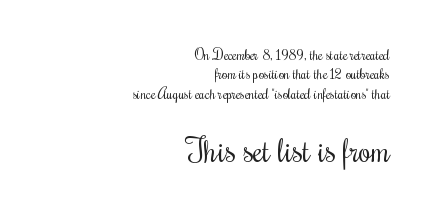
Each row of text sits above clean, open space. The face looks like a standard text weight, possibly lighter. The leading is moderate, giving the passage an even texture. Size contrast runs from small at the top to large at the bottom. Honestly, the letter spacing is just normal — you wouldn't notice it.
